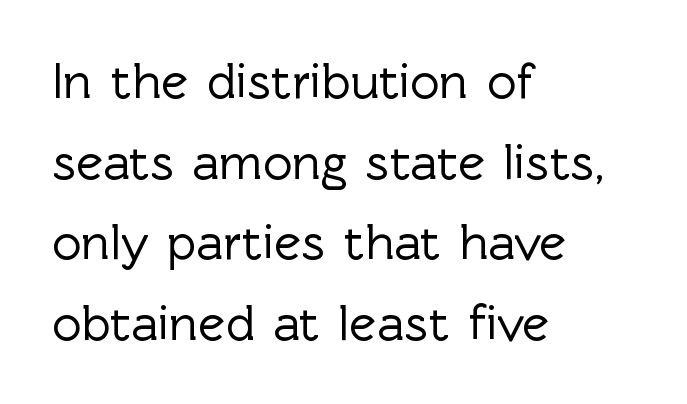
Is the letter spacing exaggerated? No — it looks like the ordinary default. The space between consecutive lines is moderate. Font category for this specimen: sans-serif. You can tell it's not italic because the verticals are truly vertical. Looks like regular typesetting: each glyph gets only the width it needs. All the whitespace from short lines collects on the right.
